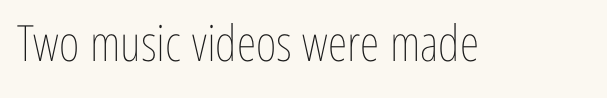
Q: Is the text bold? A: No.
Q: Is the text italic (slanted)? A: No, it is upright.
Q: Is the text underlined? A: No.
Q: Is the spacing between letters normal or unusually wide? A: Normal.
Q: Width (condensed, normal, or wide)? A: Condensed.
Q: Stroke contrast? A: Low.
Q: x-height? A: Medium.
Q: Monospaced? A: No.
